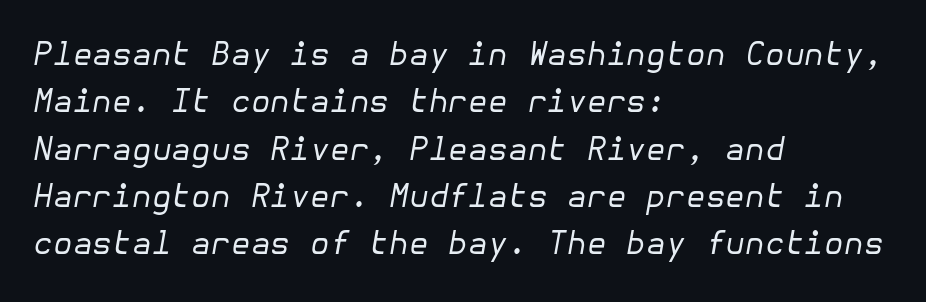
{"italic": "yes", "lean": "right", "slant_degrees": 10, "bold": "no", "weight": "regular", "width": "normal", "stroke_contrast": "low", "x_height": "medium", "underline": "no", "align": "left", "line_spacing": "normal", "line_spacing_ratio": 1.48, "letter_spacing": "normal", "letter_spacing_em": 0.0, "glyph_px": 32}
